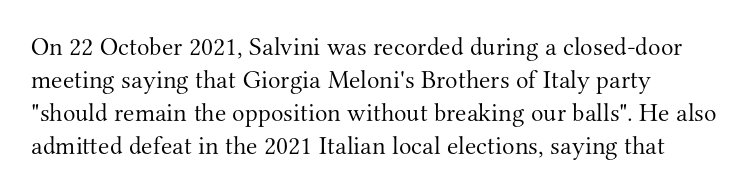
Heaviness? Minimal to ordinary, like unemphasized prose. Letters rest on an invisible, unmarked baseline. The letters sit at their default tracking, neither squeezed nor spread. Posture: straight, roman, zero tilt. A typesetter would call this leading conventional body-copy spacing.
